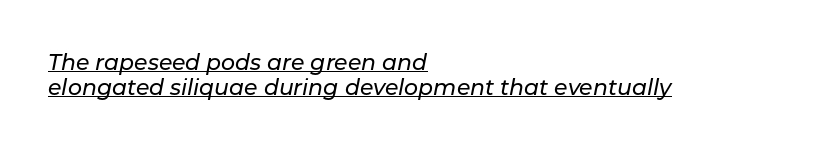
{"italic": "yes", "lean": "right", "slant_degrees": 11, "underline": "yes", "align": "left", "line_spacing": "tight", "line_spacing_ratio": 1.12, "letter_spacing": "normal", "letter_spacing_em": 0.0, "glyph_px": 22}
